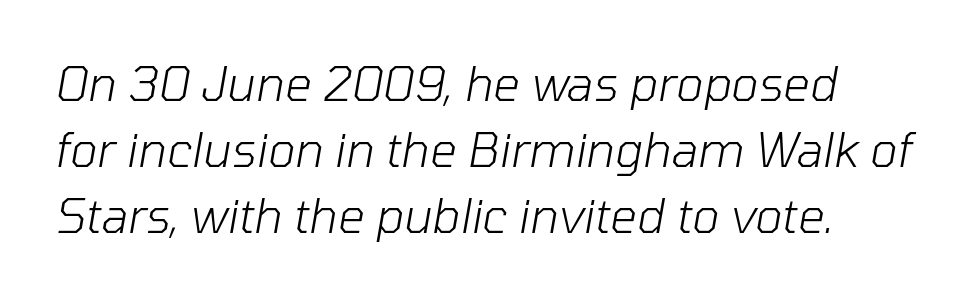
Each new line begins a customary step beneath the previous one. Is the letter spacing exaggerated? No — it looks like the ordinary default. Rendered with sloped, italic letterforms. A classic flush-left, rag-right setting is used for this passage. Do the characters align in a grid? No, the font is proportional. Any mark beneath the type? The region is blank.
